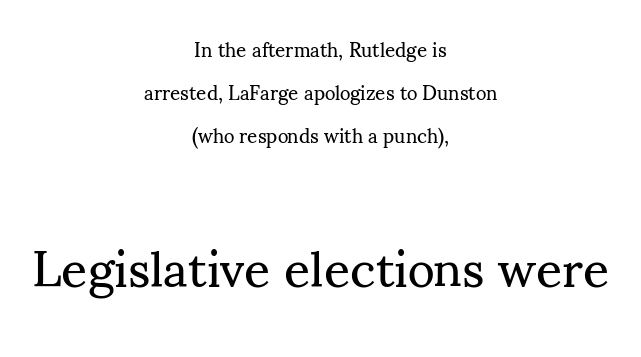
{"serif": "yes", "italic": "no", "bold": "no", "weight": "regular", "width": "normal", "stroke_contrast": "medium", "x_height": "small", "monospaced": "no", "underline": "no", "align": "center", "line_spacing": "loose", "line_spacing_ratio": 2.14, "letter_spacing": "normal", "letter_spacing_em": 0.0, "larger_block": "second", "size_ratio": 2.55, "glyph_px": 51}
